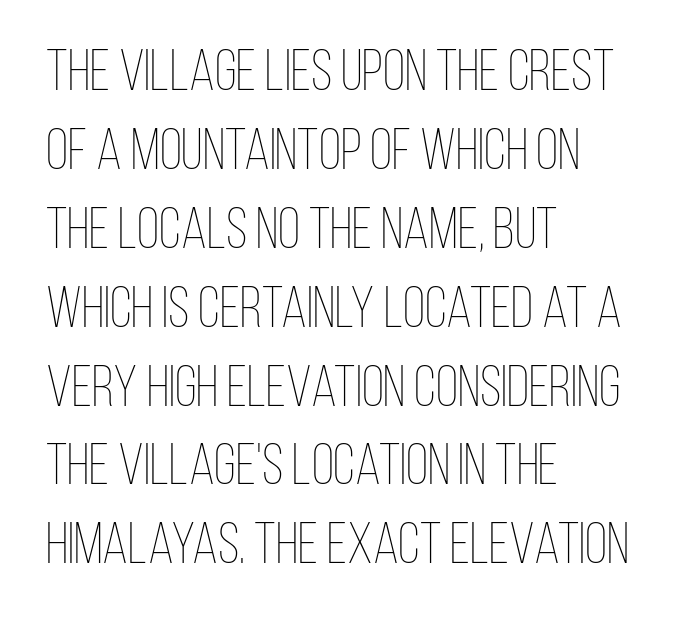
{"italic": "no", "bold": "no", "weight": "thin", "width": "condensed", "stroke_contrast": "low", "x_height": "large", "monospaced": "no", "underline": "no", "align": "left", "line_spacing": "normal", "line_spacing_ratio": 1.36, "letter_spacing": "normal", "letter_spacing_em": 0.0, "glyph_px": 58}
